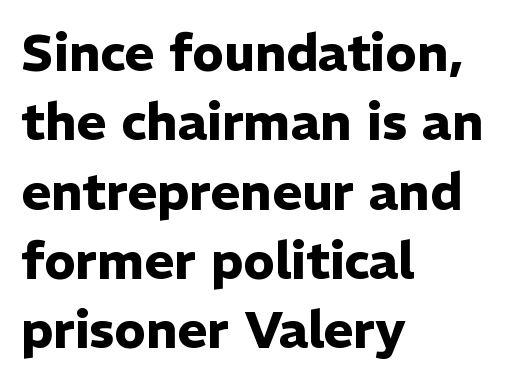
Q: Is the text bold? A: Yes.
Q: Is the text italic (slanted)? A: No, it is upright.
Q: Is the typeface a serif or a sans-serif typeface? A: Sans-serif.
Q: Is the text underlined? A: No.
Q: How is the paragraph aligned? A: Left-aligned.
Q: Is the spacing between letters normal or unusually wide? A: Normal.
Q: Is the spacing between lines tight, normal or loose? A: Normal.
Q: Width (condensed, normal, or wide)? A: Normal.
Q: Stroke contrast? A: Low.
Q: x-height? A: Medium.
Q: Monospaced? A: No.
